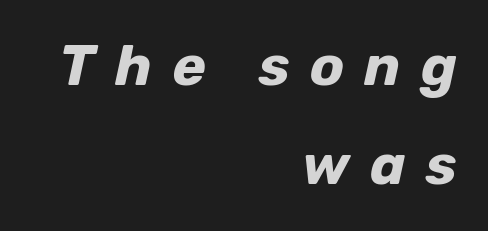
Q: Is the text bold? A: Yes.
Q: Is the text italic (slanted)? A: Yes, it leans right by about 12 degrees.
Q: Is the text underlined? A: No.
Q: How is the paragraph aligned? A: Right-aligned.
Q: Is the spacing between letters normal or unusually wide? A: Unusually wide.
Q: Width (condensed, normal, or wide)? A: Normal.
Q: Stroke contrast? A: Low.
Q: x-height? A: Medium.
Q: Monospaced? A: No.
